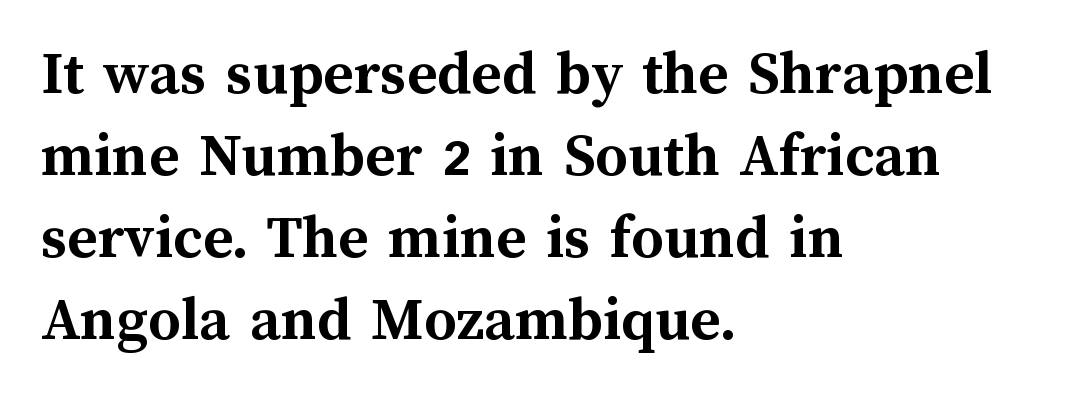
Q: Is the text bold? A: Yes.
Q: Is the text italic (slanted)? A: No, it is upright.
Q: Is the text underlined? A: No.
Q: How is the paragraph aligned? A: Left-aligned.
Q: Is the spacing between letters normal or unusually wide? A: Normal.
Q: Is the spacing between lines tight, normal or loose? A: Normal.
Q: Width (condensed, normal, or wide)? A: Normal.
Q: Stroke contrast? A: Medium.
Q: x-height? A: Medium.
Q: Monospaced? A: No.
